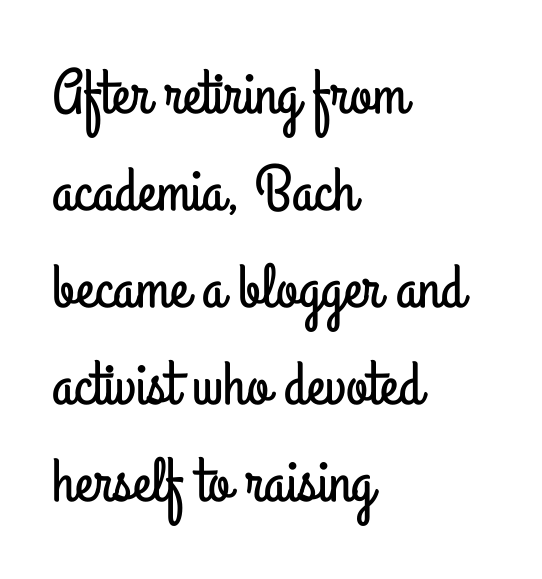
Character widths vary here, with narrow letters taking less room than wide ones. A typesetter would call this leading conventional body-copy spacing. A typesetter would mark this as roman, not italic. No feet cap the strokes, marking this as sans-serif type.
